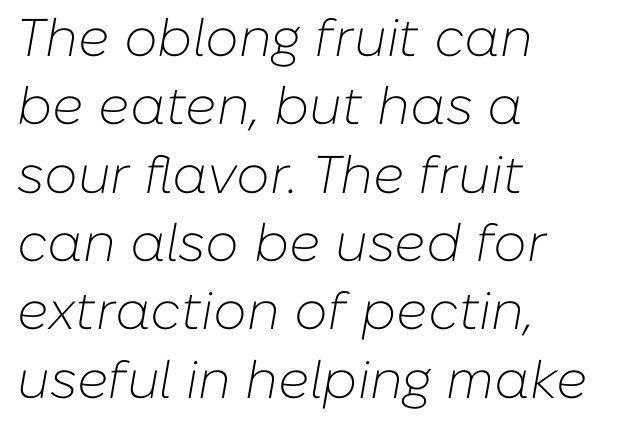
The image shows 53 px light type, italic (leaning right); set left-aligned, normal line spacing (1.29x), normal letter spacing, not underlined; low stroke contrast and a medium x-height.
